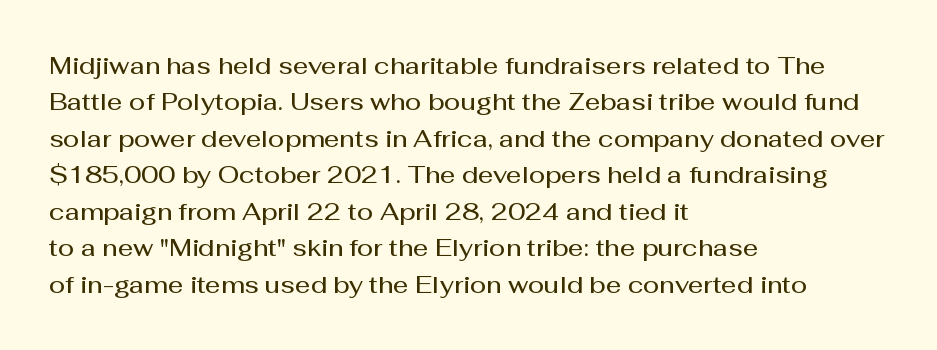
These lines keep a tight, regular rhythm from letter to letter. The foot of each line stays bare and open. The rag falls on the right side of this text block. The designer left line spacing at the default.
